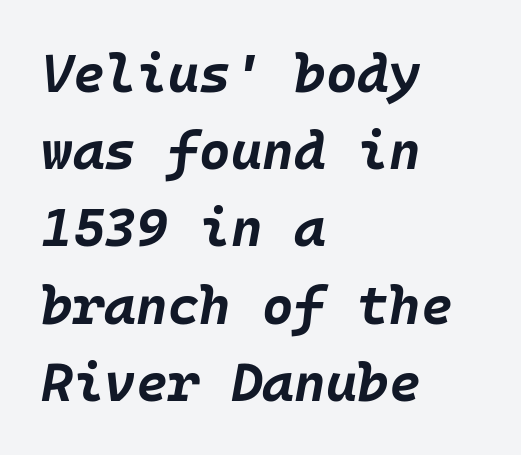
The image shows 54 px bold type, italic (leaning right); set left-aligned, normal line spacing (1.43x), normal letter spacing, not underlined; low stroke contrast and a large x-height.
